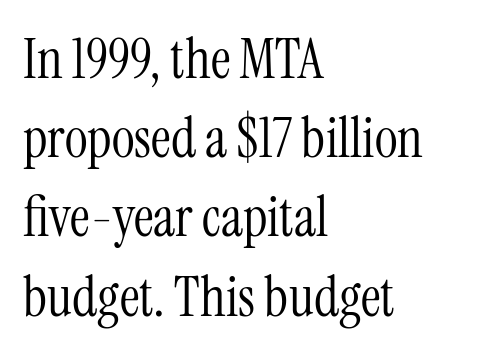
It's the straight-up-and-down kind of type. You could not count columns in this text — the font is proportionally spaced. The passage shown is not bold in any degree. These lines sit exactly where default settings would place them. Observe the ordinary spacing: letters are neighbours, not strangers.
